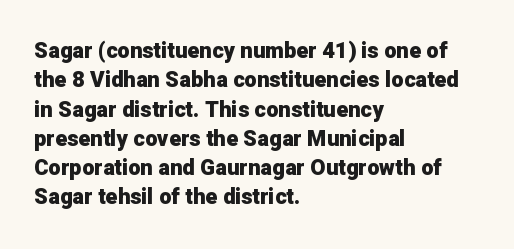
Q: Is the text bold? A: Yes.
Q: Is the text italic (slanted)? A: No, it is upright.
Q: Is the text underlined? A: No.
Q: How is the paragraph aligned? A: Left-aligned.
Q: Is the spacing between letters normal or unusually wide? A: Normal.
Q: Is the spacing between lines tight, normal or loose? A: Normal.
